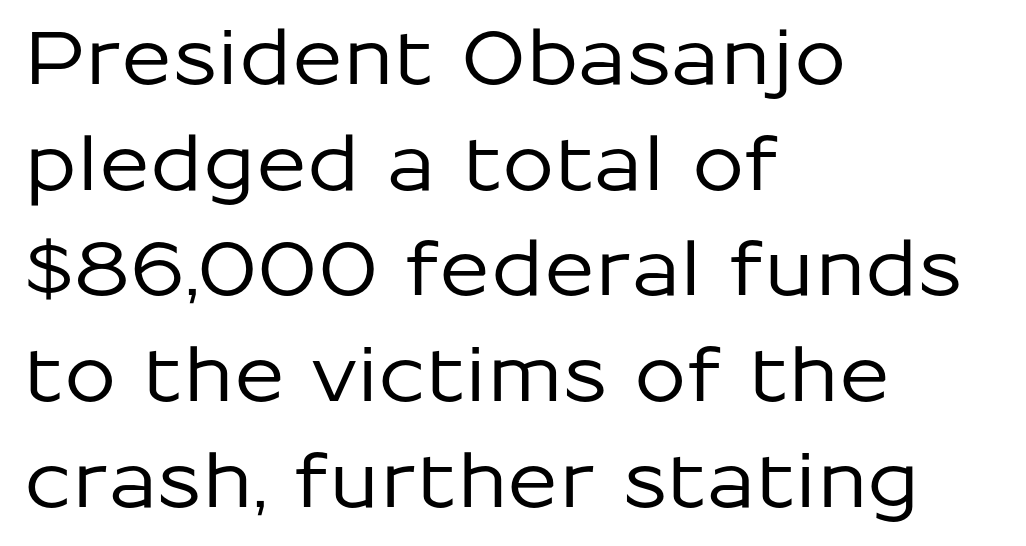
Q: Is the text italic (slanted)? A: No, it is upright.
Q: Is the typeface a serif or a sans-serif typeface? A: Sans-serif.
Q: Is the text underlined? A: No.
Q: How is the paragraph aligned? A: Left-aligned.
Q: Is the spacing between letters normal or unusually wide? A: Normal.
Q: Is the spacing between lines tight, normal or loose? A: Normal.
Q: Width (condensed, normal, or wide)? A: Normal.
Q: Stroke contrast? A: Low.
Q: x-height? A: Medium.
Q: Monospaced? A: No.
